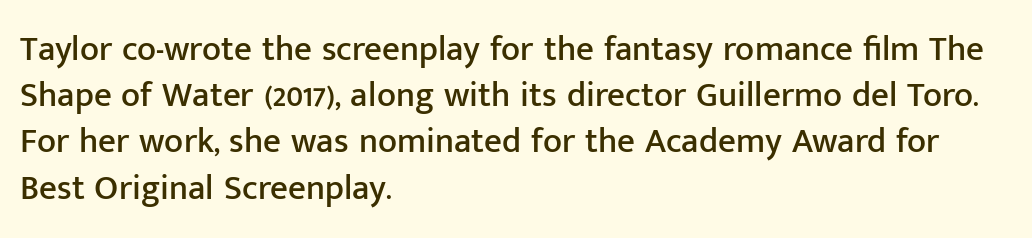
No extra tracking has been applied to these lines. Each letter's strokes conclude bluntly, with no projecting serifs. Any mark beneath the type? The region is blank. Looks like regular typesetting: each glyph gets only the width it needs. Short and long lines alike share a common starting point at left. In terms of posture, this sample is upright.
